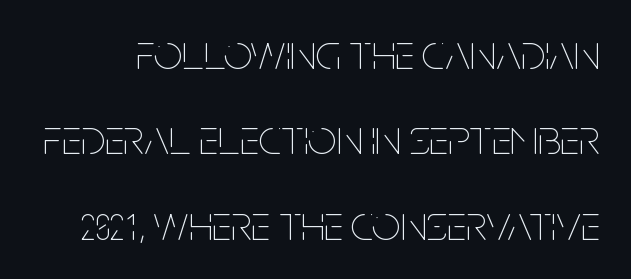
The image shows 50 px thin, condensed type, upright; set line spacing 1.71x, normal letter spacing, not underlined; low stroke contrast and a large x-height.
